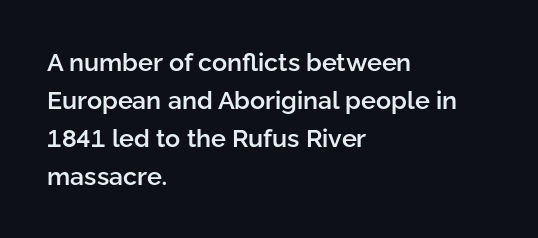
Q: Is the text bold? A: Semi-bold.
Q: Is the text italic (slanted)? A: No, it is upright.
Q: Is the text underlined? A: No.
Q: How is the paragraph aligned? A: Left-aligned.
Q: Is the spacing between letters normal or unusually wide? A: Normal.
Q: Is the spacing between lines tight, normal or loose? A: Normal.
